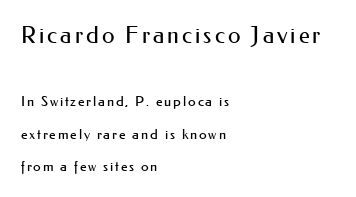
Q: Is the text bold? A: No.
Q: Is the text italic (slanted)? A: No, it is upright.
Q: Is the text underlined? A: No.
Q: How is the paragraph aligned? A: Left-aligned.
Q: Is the spacing between lines tight, normal or loose? A: Loose.
Q: Which block of text is set in a larger size, the first (top) or the second (bottom)? A: The first (top) one.
